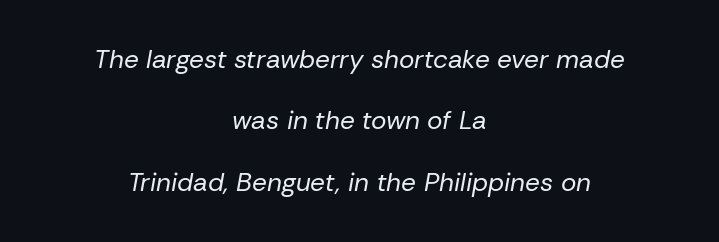
Q: Is the text bold? A: No.
Q: Is the text italic (slanted)? A: Yes, it leans right by about 10 degrees.
Q: Is the text underlined? A: No.
Q: How is the paragraph aligned? A: Centered.
Q: Is the spacing between letters normal or unusually wide? A: Normal.
Q: Is the spacing between lines tight, normal or loose? A: Loose.
